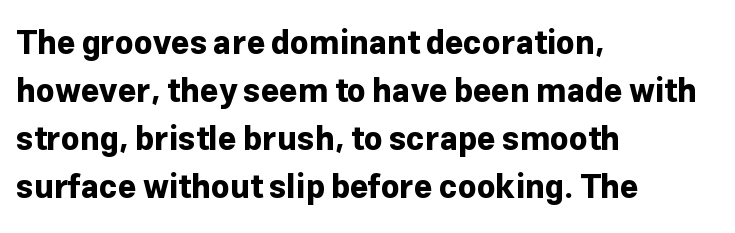
Q: Is the text bold? A: Yes.
Q: Is the text italic (slanted)? A: No, it is upright.
Q: Is the typeface a serif or a sans-serif typeface? A: Sans-serif.
Q: Is the text underlined? A: No.
Q: How is the paragraph aligned? A: Left-aligned.
Q: Is the spacing between letters normal or unusually wide? A: Normal.
Q: Is the spacing between lines tight, normal or loose? A: Normal.
Q: Width (condensed, normal, or wide)? A: Normal.
Q: Stroke contrast? A: Low.
Q: x-height? A: Medium.
Q: Monospaced? A: No.
